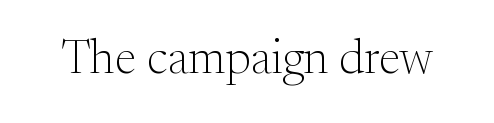
{"serif": "yes", "italic": "no", "bold": "no", "weight": "light", "width": "normal", "stroke_contrast": "medium", "x_height": "small", "monospaced": "no", "underline": "no", "letter_spacing": "normal", "letter_spacing_em": 0.0, "glyph_px": 48}
